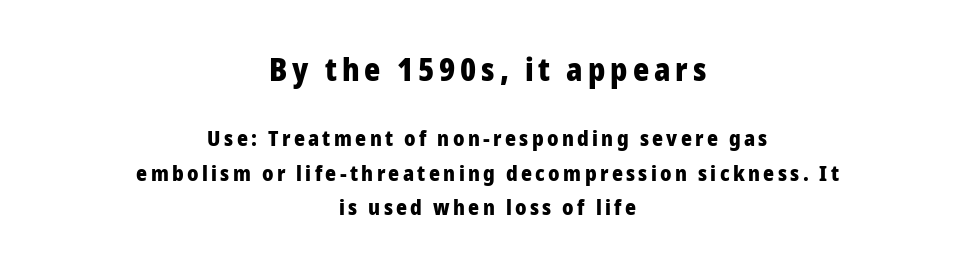
The image shows 31 px heavy sans-serif type, upright; set centered, normal line spacing (1.63x), not underlined; the first (top) block is 1.48x larger; low stroke contrast and a medium x-height.
